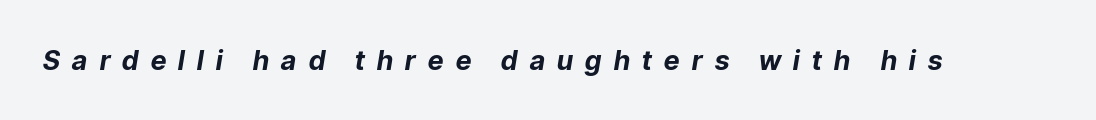
{"italic": "yes", "lean": "right", "slant_degrees": 9, "bold": "yes", "underline": "no", "letter_spacing": "wide", "letter_spacing_em": 0.46, "glyph_px": 27}
